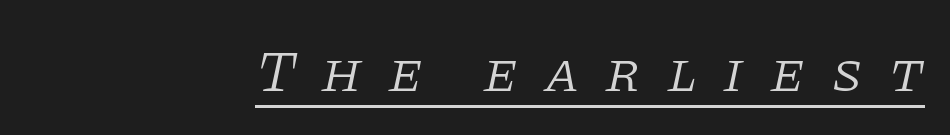
Q: Is the text bold? A: No.
Q: Is the text italic (slanted)? A: Yes, it leans right by about 11 degrees.
Q: Is the typeface a serif or a sans-serif typeface? A: Serif.
Q: Is the text underlined? A: Yes.
Q: How is the paragraph aligned? A: Right-aligned.
Q: Is the spacing between letters normal or unusually wide? A: Unusually wide.
Q: Width (condensed, normal, or wide)? A: Normal.
Q: Stroke contrast? A: Low.
Q: x-height? A: Large.
Q: Monospaced? A: No.
